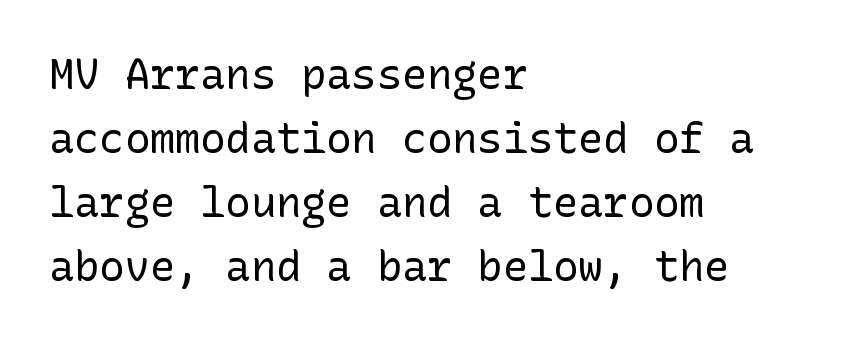
{"serif": "no", "italic": "no", "bold": "no", "weight": "regular", "width": "normal", "stroke_contrast": "low", "x_height": "medium", "underline": "no", "align": "left", "line_spacing": "normal", "line_spacing_ratio": 1.52, "letter_spacing": "normal", "letter_spacing_em": 0.0, "glyph_px": 42}
